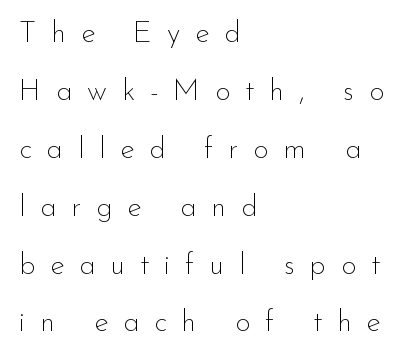
{"serif": "no", "italic": "no", "bold": "no", "weight": "thin", "width": "normal", "stroke_contrast": "low", "x_height": "small", "monospaced": "no", "underline": "no", "align": "left", "line_spacing": "loose", "line_spacing_ratio": 1.93, "letter_spacing": "wide", "letter_spacing_em": 0.49, "glyph_px": 30}
